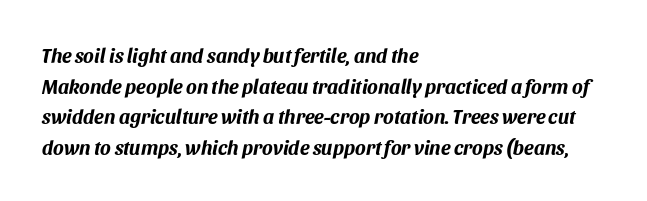
The image shows 20 px bold type, italic (leaning right); set left-aligned, normal line spacing (1.53x), normal letter spacing, not underlined.
